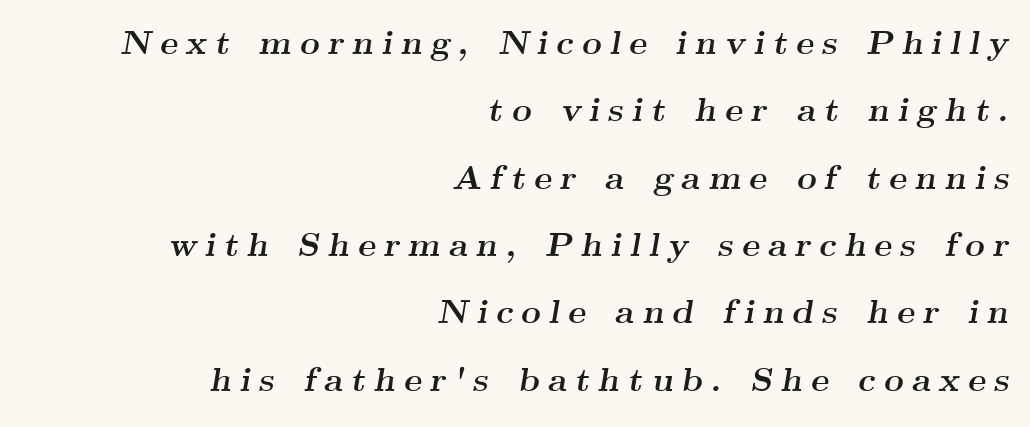
Q: Is the text bold? A: Yes.
Q: Is the text italic (slanted)? A: Yes, it leans right by about 9 degrees.
Q: Is the typeface a serif or a sans-serif typeface? A: Serif.
Q: Is the text underlined? A: No.
Q: How is the paragraph aligned? A: Right-aligned.
Q: Is the spacing between letters normal or unusually wide? A: Unusually wide.
Q: Is the spacing between lines tight, normal or loose? A: Loose.
Q: Width (condensed, normal, or wide)? A: Wide.
Q: Stroke contrast? A: Medium.
Q: x-height? A: Small.
Q: Monospaced? A: No.
